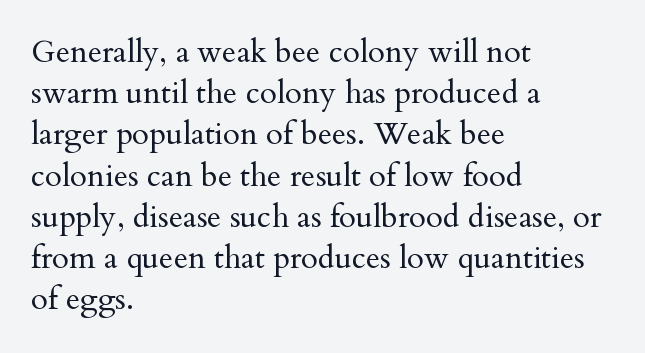
{"serif": "yes", "italic": "no", "bold": "no", "weight": "regular", "width": "normal", "stroke_contrast": "medium", "x_height": "small", "monospaced": "no", "underline": "no", "align": "left", "line_spacing": "normal", "line_spacing_ratio": 1.33, "letter_spacing": "normal", "letter_spacing_em": 0.0, "glyph_px": 31}
